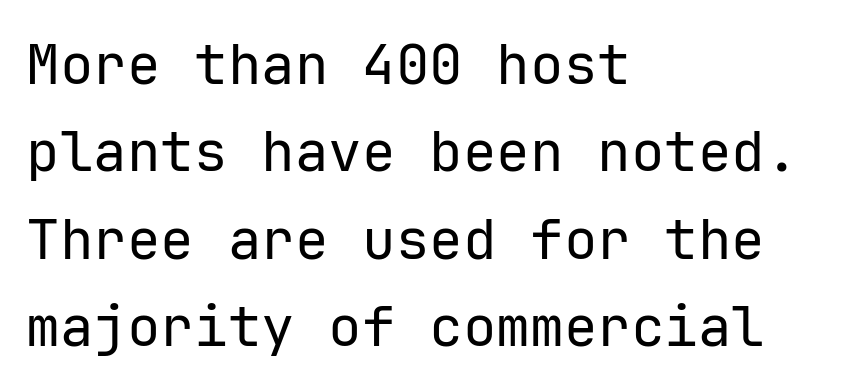
The type family on display is of the sans-serif kind. Posture: vertical. No extra tracking has been applied to these lines. Left-aligned paragraph, ragged on the right. Each row of text sits above clean, open space. Does the leading feel generous? No, just average.
